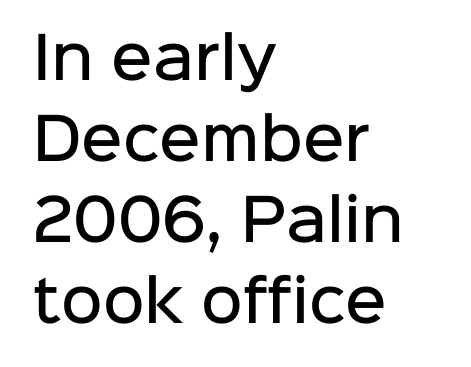
{"serif": "no", "italic": "no", "bold": "semi", "weight": "semibold", "width": "normal", "stroke_contrast": "low", "x_height": "medium", "monospaced": "no", "underline": "no", "align": "left", "line_spacing": "normal", "line_spacing_ratio": 1.42, "letter_spacing": "normal", "letter_spacing_em": 0.0, "glyph_px": 57}
